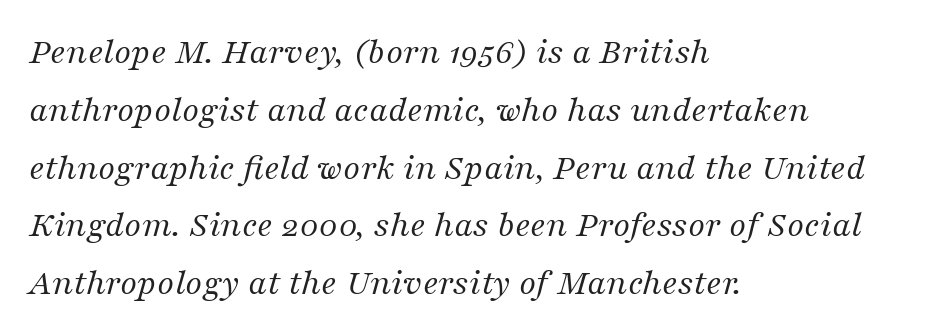
{"serif": "yes", "italic": "yes", "lean": "right", "slant_degrees": 16, "bold": "no", "weight": "regular", "width": "normal", "stroke_contrast": "medium", "x_height": "medium", "monospaced": "no", "underline": "no", "align": "left", "line_spacing": "normal", "line_spacing_ratio": 1.52, "letter_spacing": "normal", "letter_spacing_em": 0.0, "glyph_px": 38}
